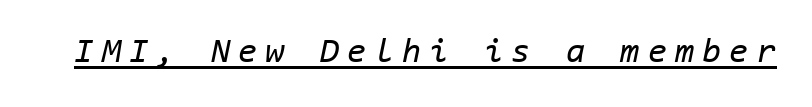
The image shows 35 px regular-weight type, italic (leaning right), monospaced; set unusually wide letter spacing (+0.23 em), underlined; low stroke contrast and a medium x-height.
